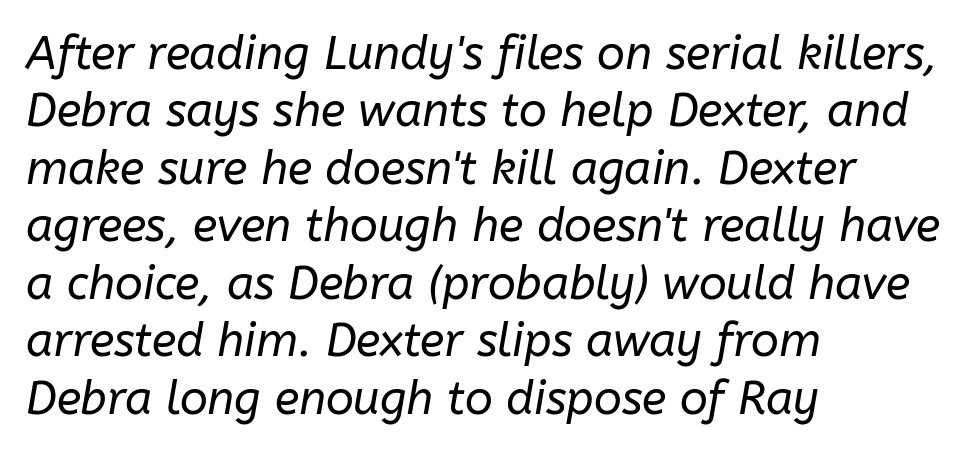
Q: Is the text bold? A: No.
Q: Is the text italic (slanted)? A: Yes, it leans right by about 10 degrees.
Q: Is the text underlined? A: No.
Q: How is the paragraph aligned? A: Left-aligned.
Q: Is the spacing between letters normal or unusually wide? A: Normal.
Q: Is the spacing between lines tight, normal or loose? A: Normal.
Q: Width (condensed, normal, or wide)? A: Normal.
Q: Stroke contrast? A: Low.
Q: x-height? A: Medium.
Q: Monospaced? A: No.
